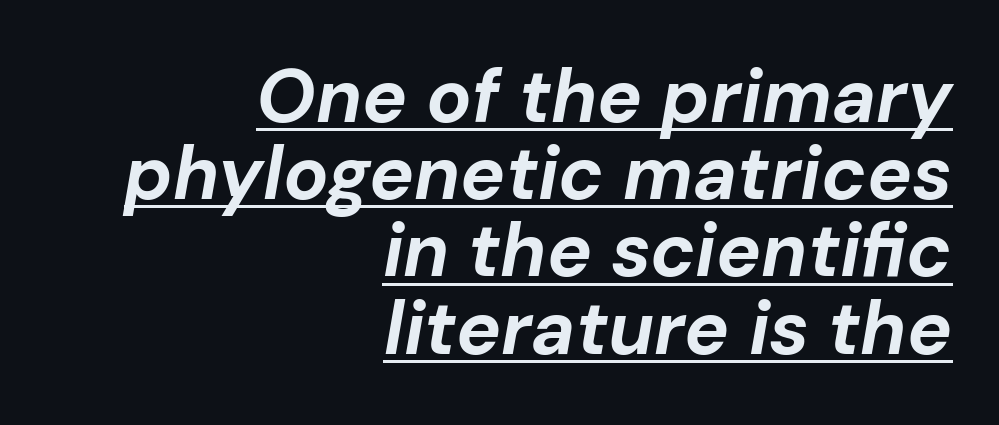
Q: Is the text bold? A: Yes.
Q: Is the text italic (slanted)? A: Yes, it leans right by about 10 degrees.
Q: Is the text underlined? A: Yes.
Q: How is the paragraph aligned? A: Right-aligned.
Q: Is the spacing between letters normal or unusually wide? A: Normal.
Q: Is the spacing between lines tight, normal or loose? A: Tight.
Q: Width (condensed, normal, or wide)? A: Normal.
Q: Stroke contrast? A: Low.
Q: x-height? A: Medium.
Q: Monospaced? A: No.
